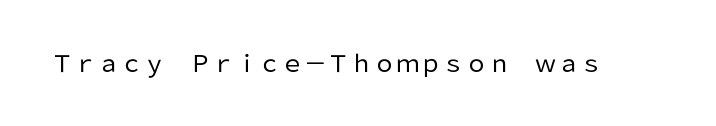
{"italic": "no", "bold": "no", "underline": "no", "letter_spacing": "normal", "letter_spacing_em": 0.0, "glyph_px": 23}
